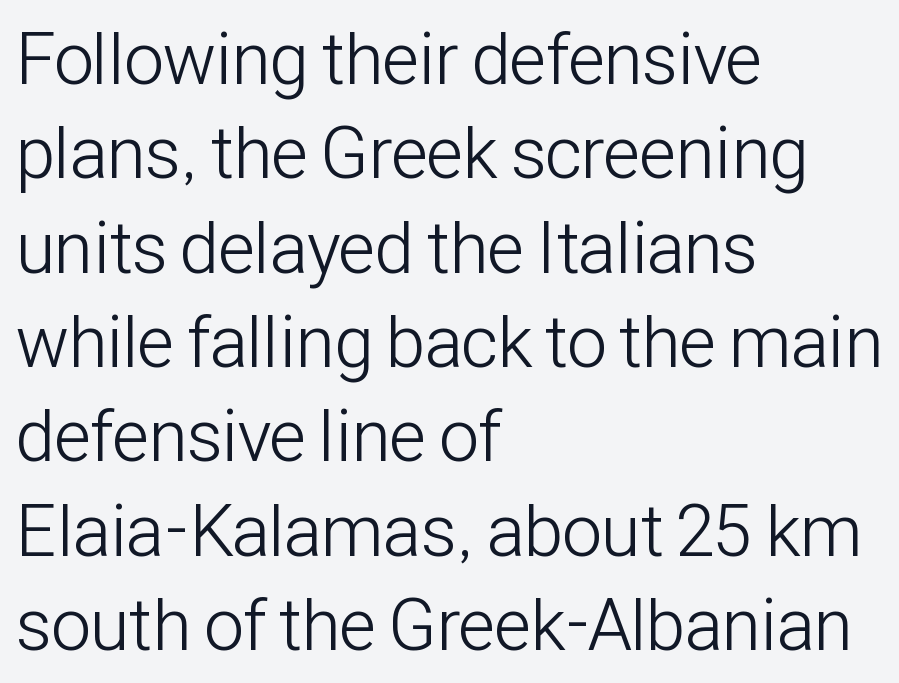
Q: Is the text bold? A: No.
Q: Is the text italic (slanted)? A: No, it is upright.
Q: Is the typeface a serif or a sans-serif typeface? A: Sans-serif.
Q: Is the text underlined? A: No.
Q: How is the paragraph aligned? A: Left-aligned.
Q: Is the spacing between letters normal or unusually wide? A: Normal.
Q: Is the spacing between lines tight, normal or loose? A: Normal.
Q: Width (condensed, normal, or wide)? A: Condensed.
Q: Stroke contrast? A: Low.
Q: x-height? A: Medium.
Q: Monospaced? A: No.
